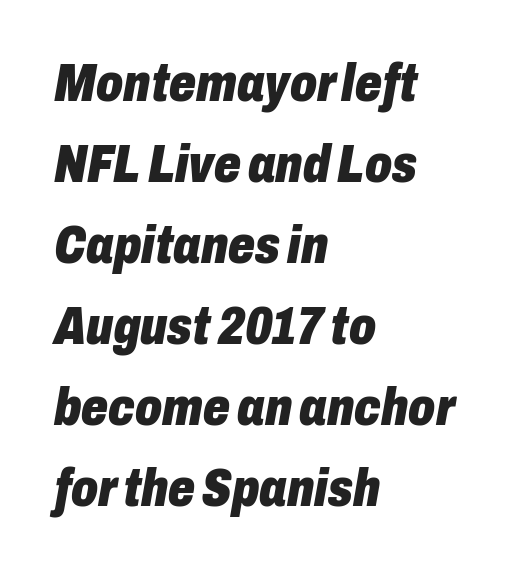
The image shows 53 px heavy, condensed type, italic (leaning right); set left-aligned, normal line spacing (1.53x), normal letter spacing, not underlined; low stroke contrast and a medium x-height.
